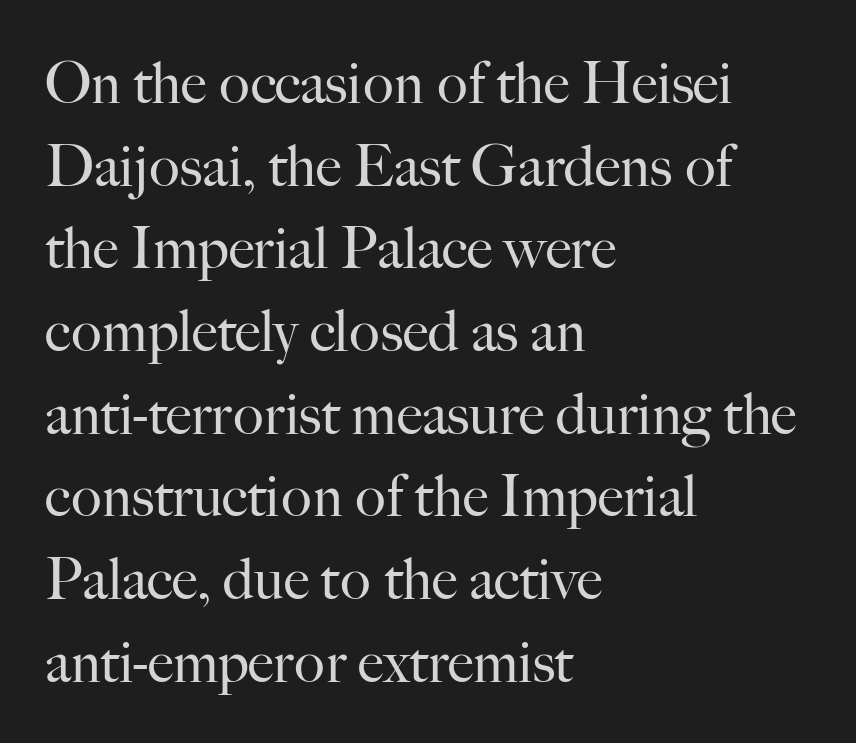
{"serif": "yes", "italic": "no", "bold": "no", "weight": "regular", "width": "normal", "stroke_contrast": "high", "x_height": "small", "monospaced": "no", "underline": "no", "align": "left", "line_spacing": "normal", "line_spacing_ratio": 1.45, "letter_spacing": "normal", "letter_spacing_em": 0.0, "glyph_px": 57}
